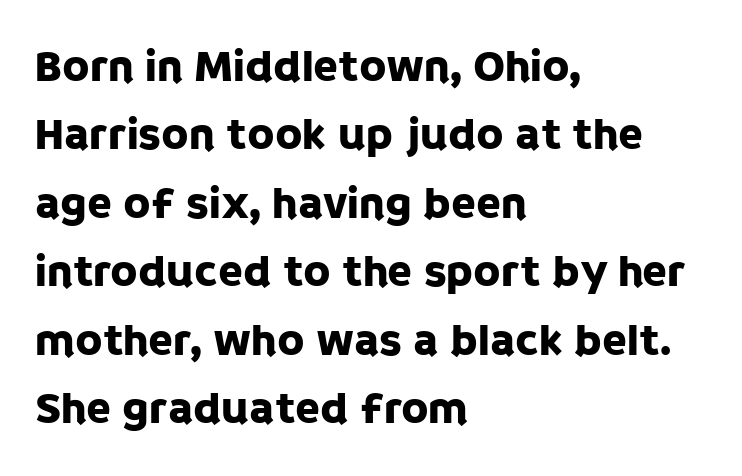
{"serif": "no", "italic": "no", "width": "normal", "stroke_contrast": "low", "x_height": "large", "monospaced": "no", "underline": "no", "align": "left", "line_spacing": "normal", "line_spacing_ratio": 1.52, "letter_spacing": "normal", "letter_spacing_em": 0.0, "glyph_px": 45}
